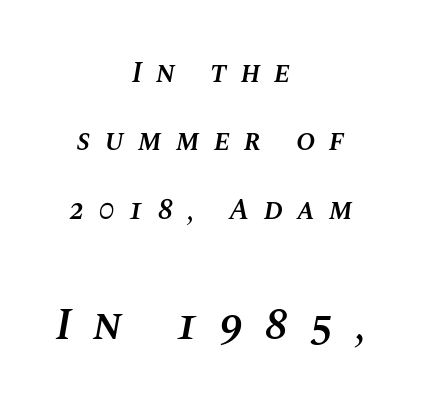
A bare baseline throughout the passage. The rendering enlarges the type as you move from the upper chunk to the lower. Emphasis by weight is partial: semibold. A great deal of white space separates one row of letters from the next. The passage shown has open, widely tracked lettering throughout.
